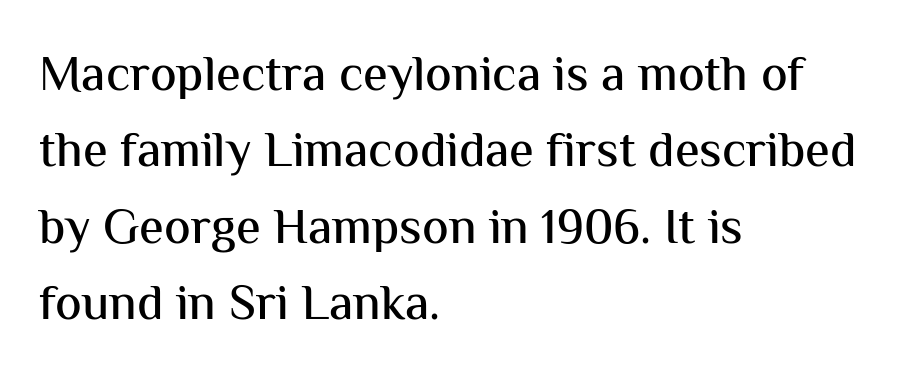
{"serif": "no", "italic": "no", "width": "normal", "stroke_contrast": "medium", "x_height": "medium", "monospaced": "no", "underline": "no", "align": "left", "line_spacing": "normal", "line_spacing_ratio": 1.53, "letter_spacing": "normal", "letter_spacing_em": 0.0, "glyph_px": 50}
